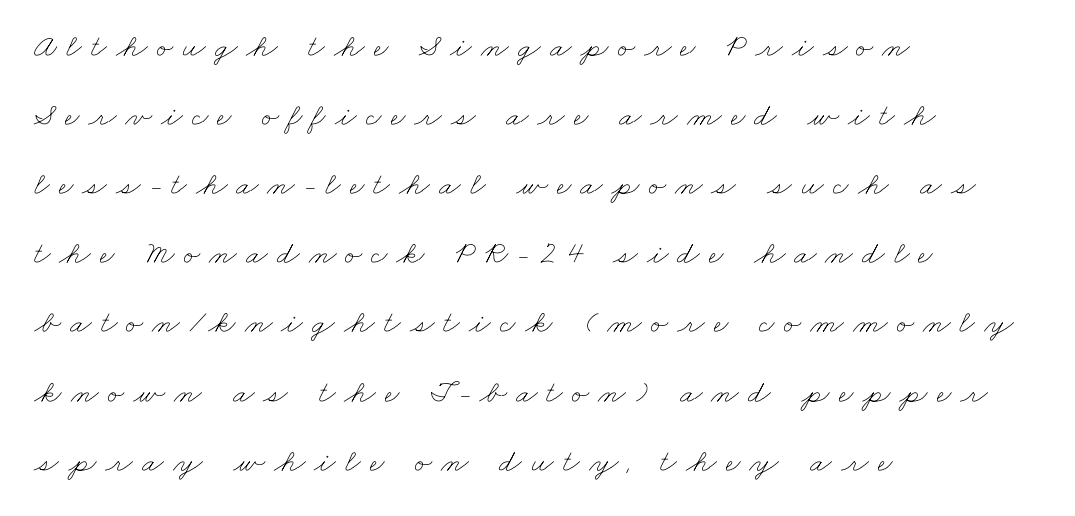
{"bold": "no", "weight": "thin", "width": "wide", "stroke_contrast": "low", "x_height": "small", "monospaced": "no", "underline": "no", "align": "left", "line_spacing": "loose", "line_spacing_ratio": 2.16, "letter_spacing": "wide", "letter_spacing_em": 0.28, "glyph_px": 32}
